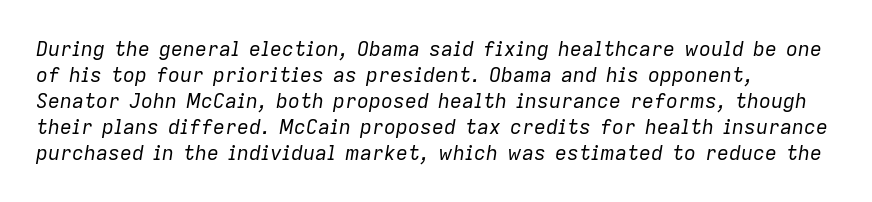
All the whitespace from short lines collects on the right. Any mark beneath the type? The region is blank. Leading matches the norm, producing a regular column. This rendering leaves character spacing at its baseline value.
